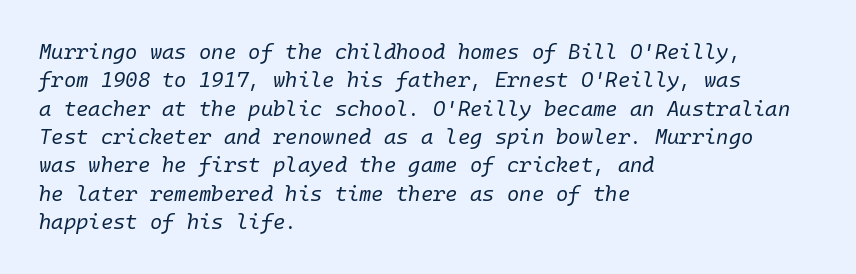
Q: Is the text bold? A: No.
Q: Is the text italic (slanted)? A: Yes, it leans right by about 10 degrees.
Q: Is the text underlined? A: No.
Q: How is the paragraph aligned? A: Left-aligned.
Q: Is the spacing between letters normal or unusually wide? A: Normal.
Q: Is the spacing between lines tight, normal or loose? A: Normal.
